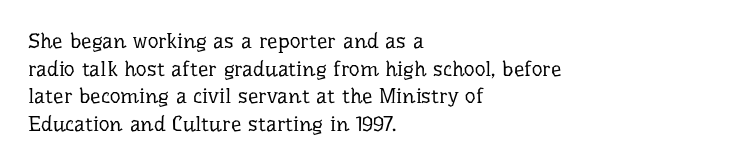
{"italic": "no", "bold": "no", "underline": "no", "align": "left", "line_spacing": "normal", "line_spacing_ratio": 1.32, "letter_spacing": "normal", "letter_spacing_em": 0.0, "glyph_px": 21}
